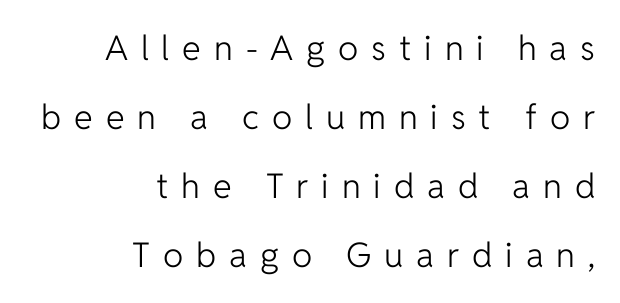
The image shows 34 px light sans-serif type, upright; set right-aligned, loose line spacing (2.03x), unusually wide letter spacing (+0.38 em), not underlined; low stroke contrast and a medium x-height.
